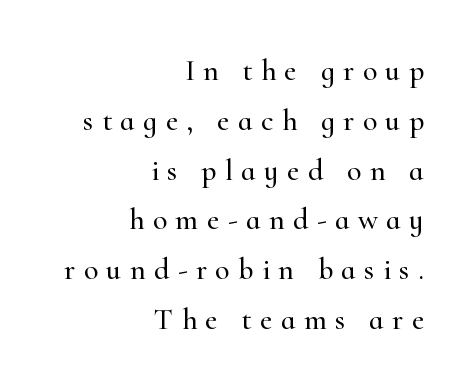
A typesetter would label this face a serif. Notice how the stems are strictly vertical — no italics here. A student would call this right alignment; a typographer would say flush right, rag left. Here the designer chose a conventional face with non-uniform glyph widths.
